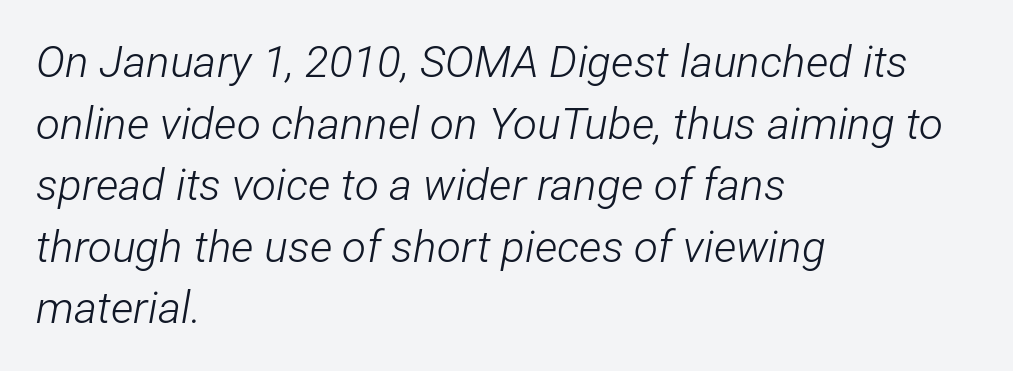
On a weight scale, this lands at 450 or below. The lines sit at an ordinary, default distance from one another. The lettering tilts uniformly, giving the passage an italic look. Line starts are locked; line ends wander. Honestly, there is no underline to notice here at all.
